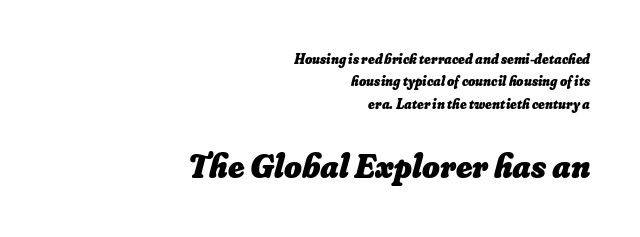
Q: Is the text bold? A: Yes.
Q: Is the text underlined? A: No.
Q: How is the paragraph aligned? A: Right-aligned.
Q: Is the spacing between letters normal or unusually wide? A: Normal.
Q: Is the spacing between lines tight, normal or loose? A: Normal.
Q: Which block of text is set in a larger size, the first (top) or the second (bottom)? A: The second (bottom) one.
Q: Width (condensed, normal, or wide)? A: Normal.
Q: Stroke contrast? A: Low.
Q: x-height? A: Small.
Q: Monospaced? A: No.
